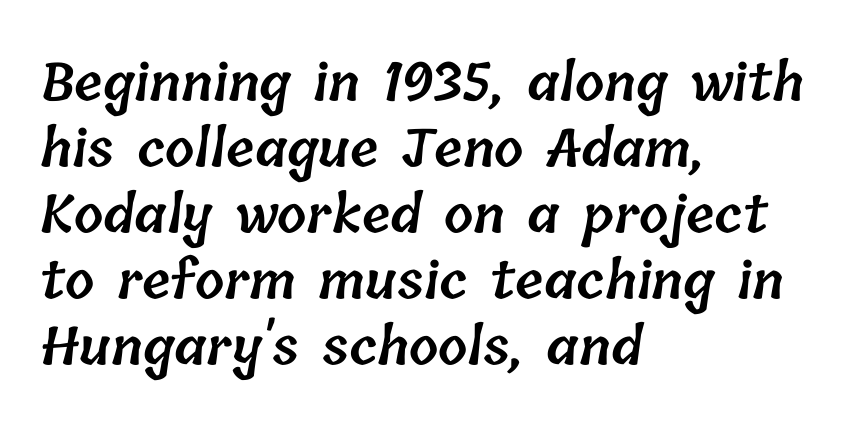
{"bold": "semi", "weight": "semibold", "width": "normal", "stroke_contrast": "low", "x_height": "medium", "monospaced": "no", "underline": "no", "align": "left", "line_spacing": "normal", "line_spacing_ratio": 1.27, "letter_spacing": "normal", "letter_spacing_em": 0.0, "glyph_px": 52}
